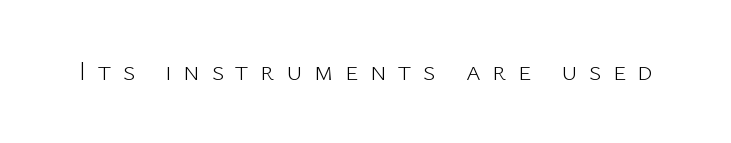
{"serif": "no", "italic": "no", "bold": "no", "weight": "light", "width": "normal", "stroke_contrast": "low", "x_height": "medium", "monospaced": "no", "underline": "no", "letter_spacing": "wide", "letter_spacing_em": 0.41, "glyph_px": 28}
